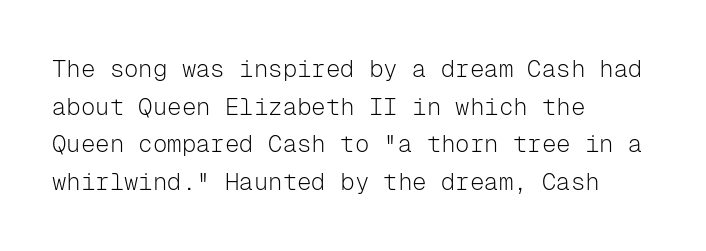
The image shows 24 px text type, upright; set left-aligned, normal line spacing (1.57x), normal letter spacing, not underlined.
